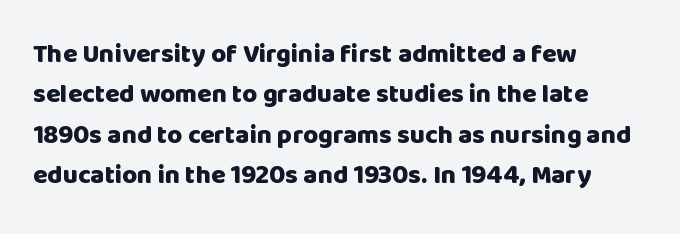
The image shows 26 px bold type, upright; set left-aligned, normal line spacing (1.55x), normal letter spacing, not underlined.
